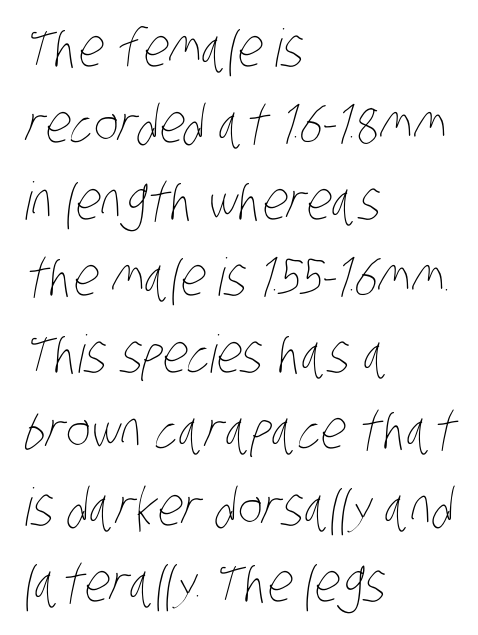
A typesetter would call this proportional, since set widths differ per character. Regarding leading, the lines here are spaced in the standard way. The weight would be labelled regular, book, light, or lighter still. The passage is arranged the way most books set body copy — flush left. A bare baseline throughout the passage. The face used here is rendered with its standard letterfit.
